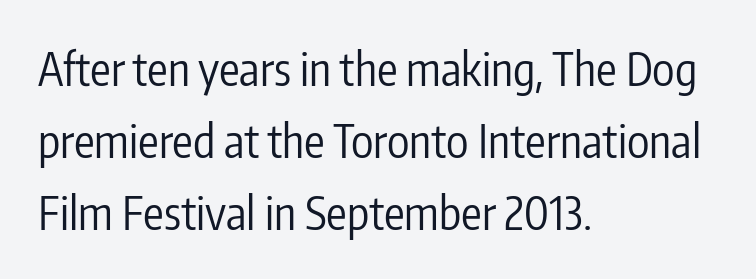
Q: Is the text bold? A: No.
Q: Is the text italic (slanted)? A: No, it is upright.
Q: Is the typeface a serif or a sans-serif typeface? A: Sans-serif.
Q: Is the text underlined? A: No.
Q: How is the paragraph aligned? A: Left-aligned.
Q: Is the spacing between letters normal or unusually wide? A: Normal.
Q: Is the spacing between lines tight, normal or loose? A: Normal.
Q: Width (condensed, normal, or wide)? A: Condensed.
Q: Stroke contrast? A: Low.
Q: x-height? A: Medium.
Q: Monospaced? A: No.
